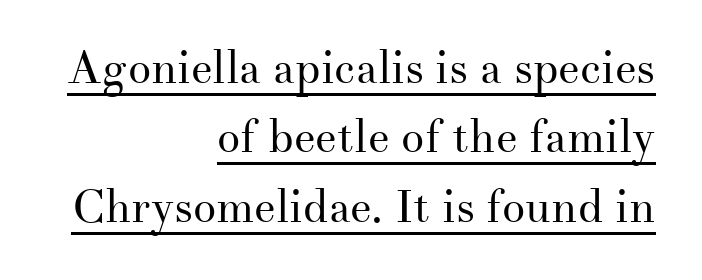
The strokes carry an ordinary text weight at most. The lettering is marked with a stroke running underneath it. The gaps between neighbouring characters are ordinary and unremarkable. Note the varied advance widths — an 'i' is clearly narrower than an 'm'. Characters remain perfectly vertical along every line.
